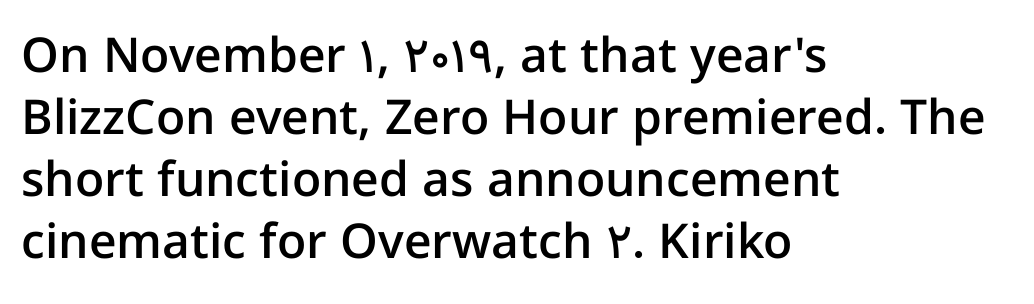
{"serif": "no", "italic": "no", "bold": "semi", "weight": "semibold", "width": "normal", "stroke_contrast": "low", "x_height": "medium", "monospaced": "no", "underline": "no", "align": "left", "line_spacing": "normal", "line_spacing_ratio": 1.29, "letter_spacing": "normal", "letter_spacing_em": 0.0, "glyph_px": 48}
